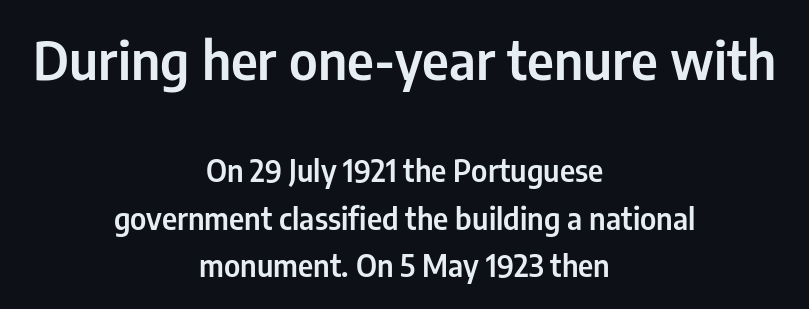
The image shows 53 px condensed sans-serif type, upright; set centered, normal line spacing (1.58x), normal letter spacing, not underlined; the first (top) block is 1.77x larger; low stroke contrast and a medium x-height.
